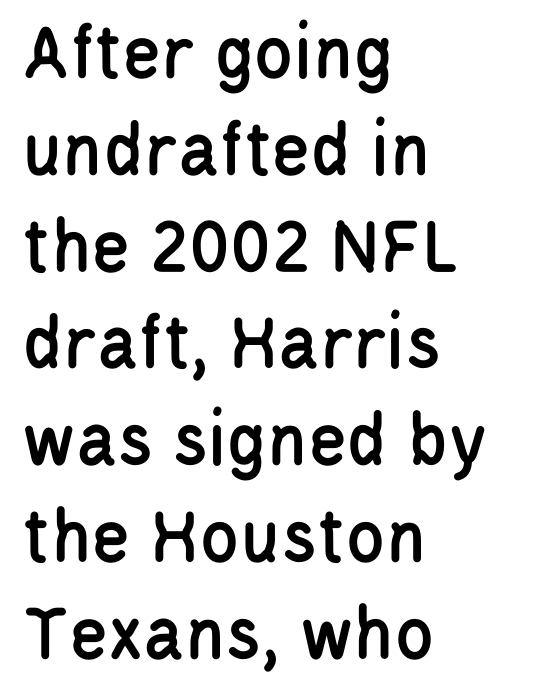
{"serif": "no", "italic": "no", "width": "condensed", "stroke_contrast": "low", "x_height": "large", "monospaced": "no", "underline": "no", "align": "left", "line_spacing_ratio": 1.21, "letter_spacing": "normal", "letter_spacing_em": 0.0, "glyph_px": 80}
